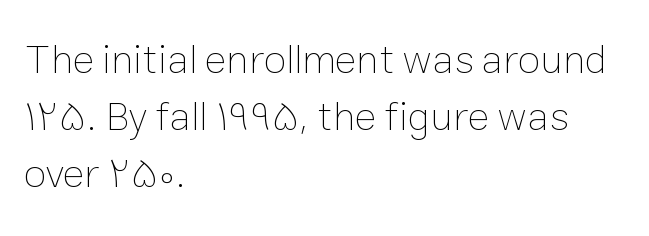
Teacher's note: observe the even left margin — that is flush-left alignment. Tracking value appears to be zero — textbook default spacing. The lettering holds an erect, upright posture throughout. The space between consecutive lines is moderate.
